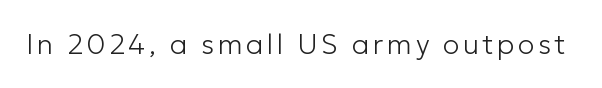
The image shows 28 px light sans-serif type, upright; set not underlined; low stroke contrast and a medium x-height.
